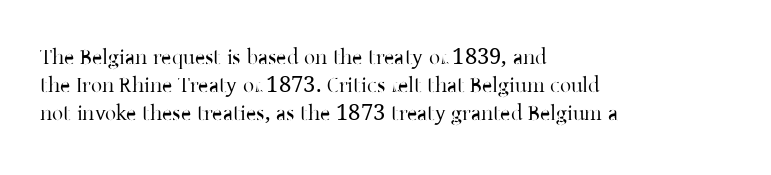
Normally led — the rows are evenly, conventionally spaced. Underlining? Definitely not there. The axis of the letterforms is exactly vertical. The passage is arranged the way most books set body copy — flush left. Default kerning and tracking; the words read as compact shapes.
